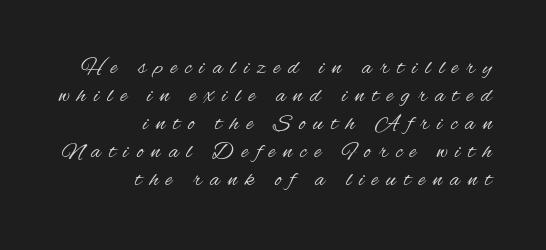
{"bold": "no", "underline": "no", "align": "right", "line_spacing_ratio": 1.22, "letter_spacing": "wide", "letter_spacing_em": 0.35, "glyph_px": 23}
